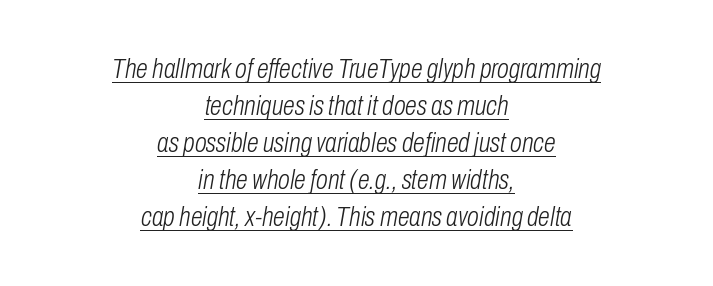
Tall strokes in this sample are angled rather than plumb. The strokes are not fattened; the text isn't bold. One-word summary of the alignment: center. Underline: present. Nothing unusual about the tracking: characters are spaced as the font intends.
